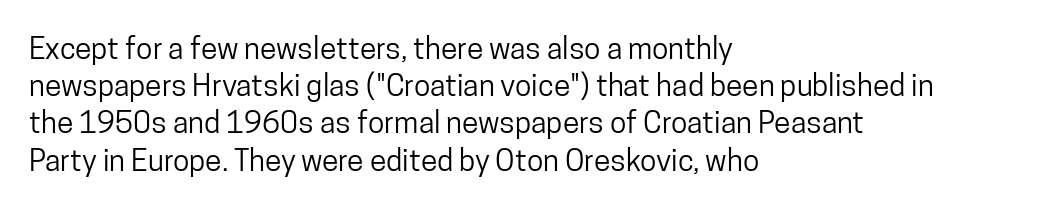
The image shows 30 px condensed sans-serif type, upright; set left-aligned, line spacing 1.24x, normal letter spacing, not underlined; low stroke contrast and a medium x-height.
